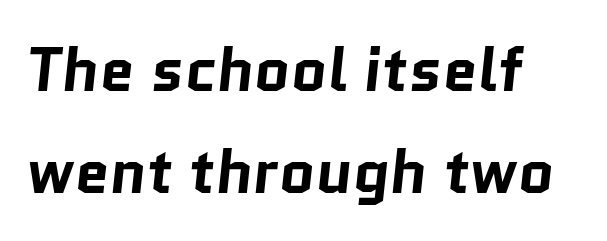
The image shows 62 px bold sans-serif type; set left-aligned, normal line spacing (1.64x), normal letter spacing, not underlined; low stroke contrast and a medium x-height.
